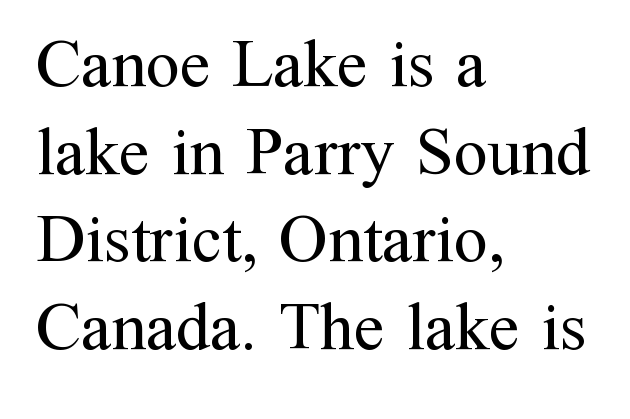
Looks like regular typesetting: each glyph gets only the width it needs. The text was rendered using a seriffed face with decorative stroke endings. Leftover space on each line is placed entirely after the last word. These lines keep a tight, regular rhythm from letter to letter. Weight: regular or lighter. Check the space under the baseline: it is left empty.
